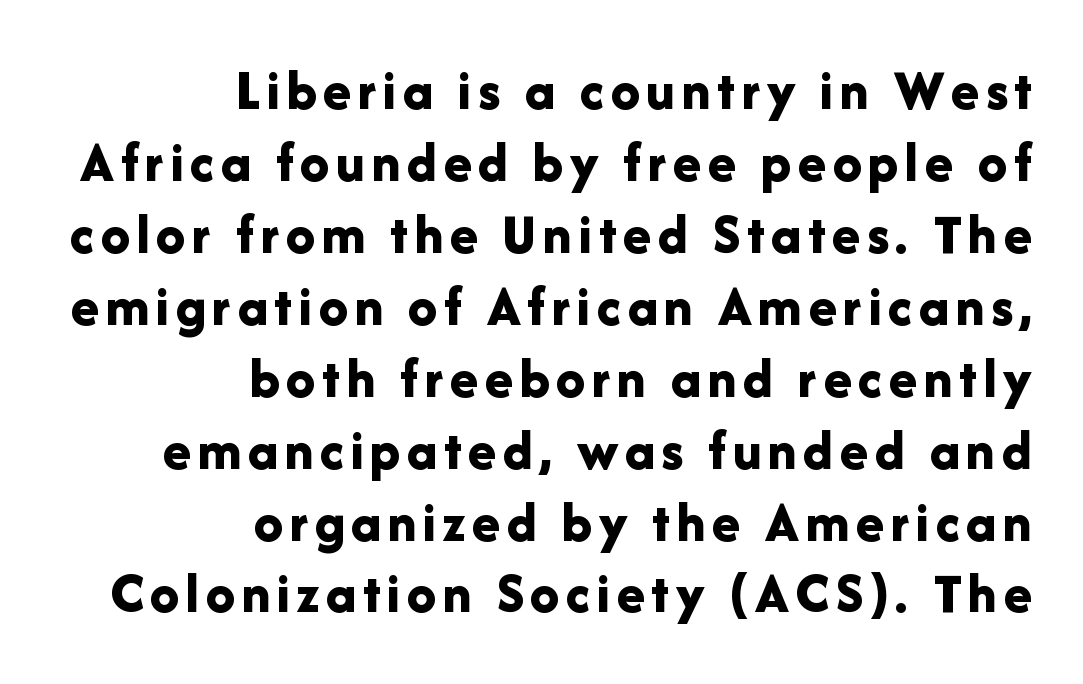
The image shows 58 px bold sans-serif type, upright; set right-aligned, line spacing 1.24x, not underlined; low stroke contrast and a medium x-height.
